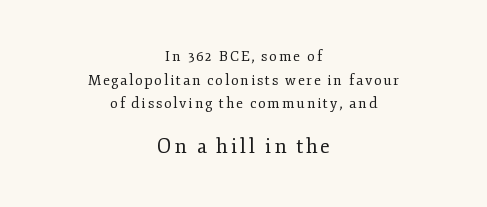
Q: Is the text bold? A: No.
Q: Is the text italic (slanted)? A: No, it is upright.
Q: Is the text underlined? A: No.
Q: How is the paragraph aligned? A: Centered.
Q: Is the spacing between lines tight, normal or loose? A: Normal.
Q: Which block of text is set in a larger size, the first (top) or the second (bottom)? A: The second (bottom) one.
